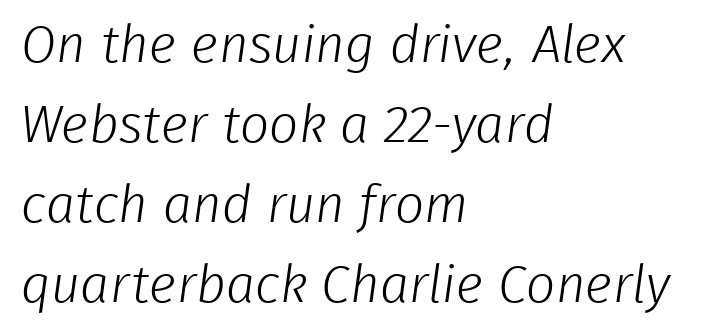
The type is set solid horizontally, with unmodified tracking. The rendering shows plain stroke endings on the letterforms — a sans-serif design. Here the designer chose a conventional face with non-uniform glyph widths. The block of text has a typical density, with ordinary space between rows.
